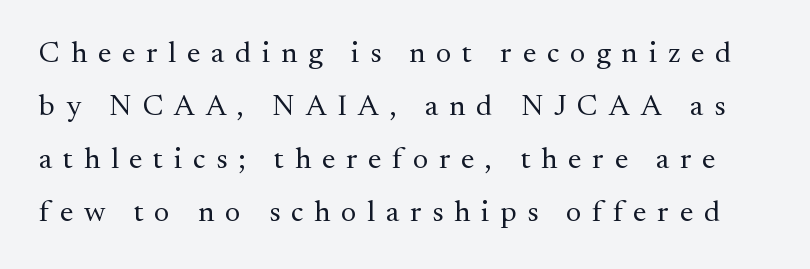
{"serif": "yes", "italic": "no", "bold": "no", "weight": "regular", "width": "normal", "stroke_contrast": "medium", "x_height": "small", "monospaced": "no", "underline": "no", "line_spacing_ratio": 1.77, "letter_spacing": "wide", "letter_spacing_em": 0.36, "glyph_px": 30}
